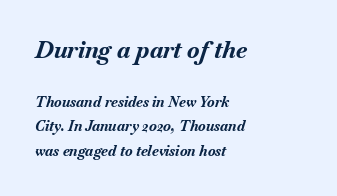
Each glyph is drawn with heavy, bold strokes. If you drew a line through each stem, it would be angled. The lines in this sample share a left origin and differ only in where they stop. Caption: upper text group enlarged, lower text group reduced.
